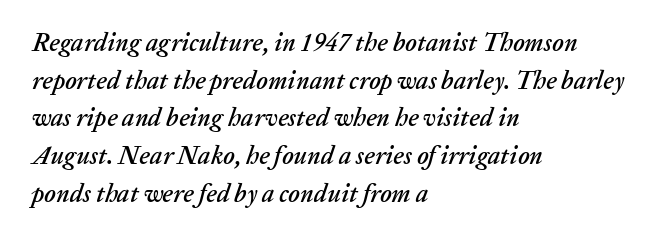
Q: Is the text italic (slanted)? A: Yes, it leans right by about 20 degrees.
Q: Is the text underlined? A: No.
Q: How is the paragraph aligned? A: Left-aligned.
Q: Is the spacing between letters normal or unusually wide? A: Normal.
Q: Is the spacing between lines tight, normal or loose? A: Normal.
